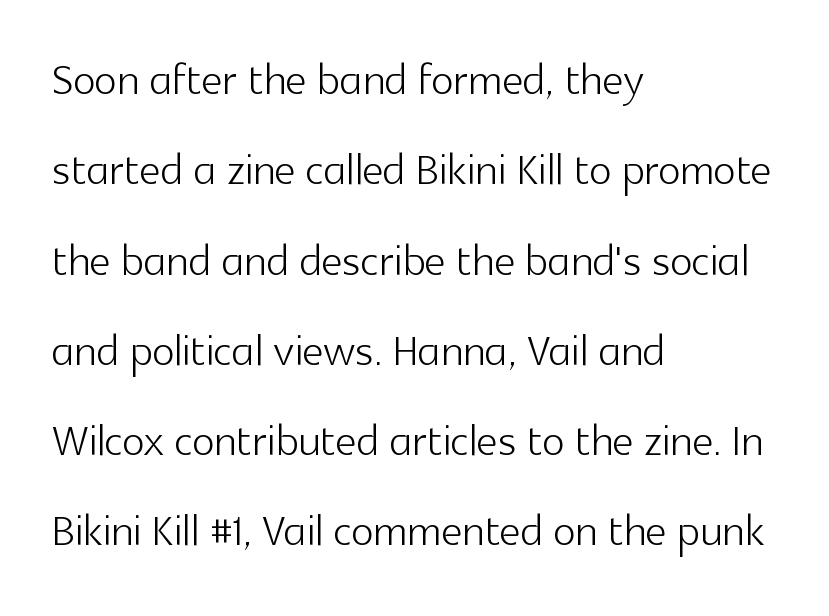
The image shows 59 px light sans-serif type, upright; set left-aligned, normal line spacing (1.53x), normal letter spacing, not underlined; a medium x-height.
